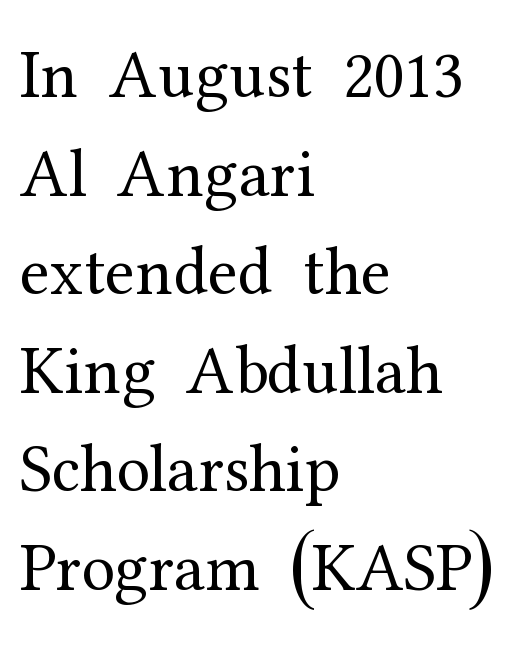
{"serif": "yes", "italic": "no", "bold": "no", "weight": "regular", "width": "normal", "stroke_contrast": "medium", "x_height": "medium", "monospaced": "no", "underline": "no", "align": "left", "line_spacing": "normal", "line_spacing_ratio": 1.45, "letter_spacing": "normal", "letter_spacing_em": 0.0, "glyph_px": 68}
